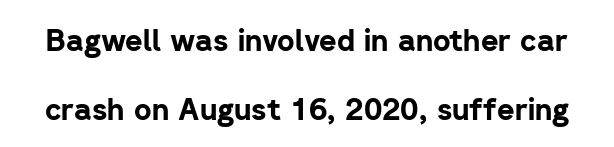
The image shows 30 px bold sans-serif type, upright; set loose line spacing (2.3x), normal letter spacing, not underlined; low stroke contrast and a medium x-height.
